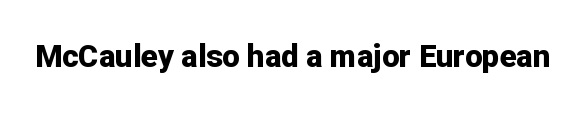
The image shows 31 px bold sans-serif type, upright; set normal letter spacing, not underlined; low stroke contrast and a medium x-height.
